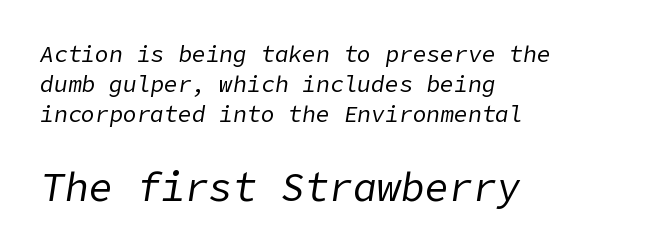
The image shows 40 px regular-weight type, italic (leaning right); set left-aligned, normal line spacing (1.3x), normal letter spacing, not underlined; the second (bottom) block is 1.74x larger; low stroke contrast and a medium x-height.
